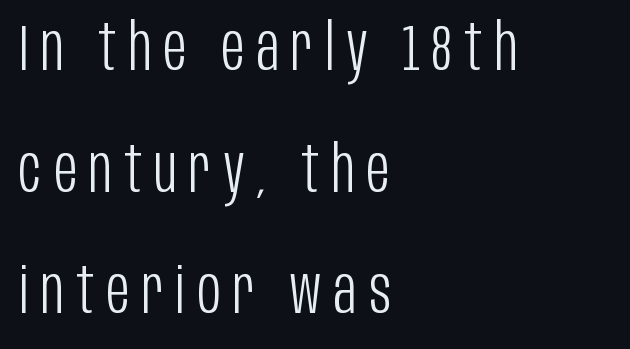
Q: Is the text bold? A: No.
Q: Is the text italic (slanted)? A: No, it is upright.
Q: Is the typeface a serif or a sans-serif typeface? A: Sans-serif.
Q: Is the text underlined? A: No.
Q: How is the paragraph aligned? A: Left-aligned.
Q: Is the spacing between lines tight, normal or loose? A: Loose.
Q: Width (condensed, normal, or wide)? A: Condensed.
Q: Stroke contrast? A: Low.
Q: x-height? A: Large.
Q: Monospaced? A: No.
